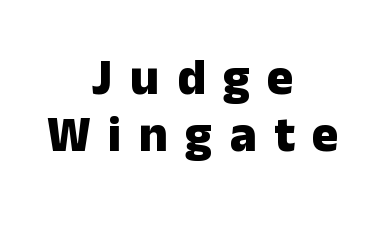
Q: Is the text bold? A: Yes.
Q: Is the text italic (slanted)? A: No, it is upright.
Q: Is the typeface a serif or a sans-serif typeface? A: Sans-serif.
Q: Is the text underlined? A: No.
Q: How is the paragraph aligned? A: Centered.
Q: Is the spacing between letters normal or unusually wide? A: Unusually wide.
Q: Is the spacing between lines tight, normal or loose? A: Tight.
Q: Width (condensed, normal, or wide)? A: Normal.
Q: Stroke contrast? A: Low.
Q: x-height? A: Medium.
Q: Monospaced? A: No.
